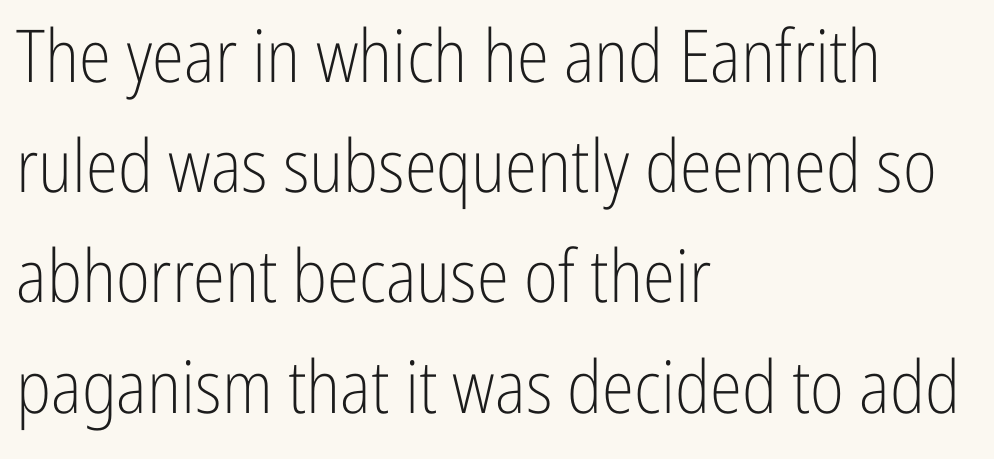
Q: Is the text bold? A: No.
Q: Is the text italic (slanted)? A: No, it is upright.
Q: Is the typeface a serif or a sans-serif typeface? A: Sans-serif.
Q: Is the text underlined? A: No.
Q: How is the paragraph aligned? A: Left-aligned.
Q: Is the spacing between letters normal or unusually wide? A: Normal.
Q: Is the spacing between lines tight, normal or loose? A: Normal.
Q: Width (condensed, normal, or wide)? A: Condensed.
Q: Stroke contrast? A: Low.
Q: x-height? A: Medium.
Q: Monospaced? A: No.
